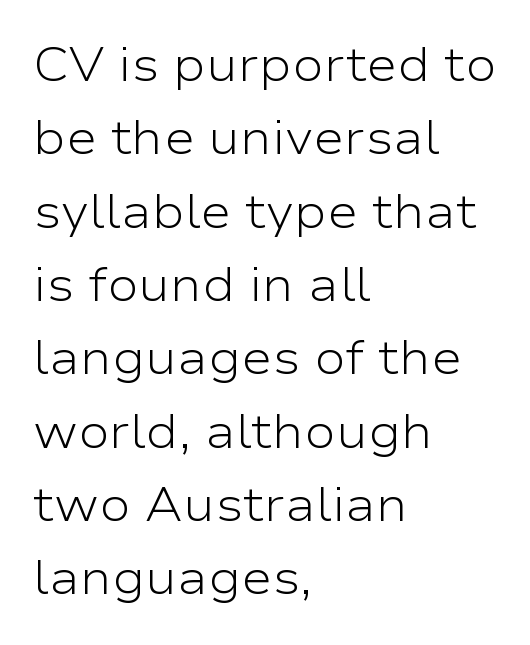
The image shows 47 px light, wide sans-serif type, upright; set left-aligned, normal line spacing (1.56x), normal letter spacing, not underlined; low stroke contrast and a medium x-height.
